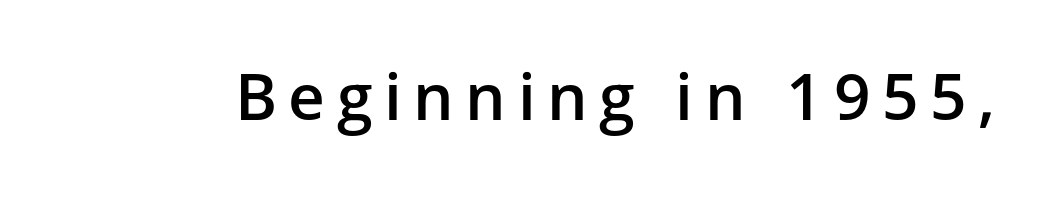
{"serif": "no", "italic": "no", "bold": "semi", "weight": "semibold", "width": "normal", "stroke_contrast": "low", "x_height": "medium", "monospaced": "no", "underline": "no", "glyph_px": 64}
